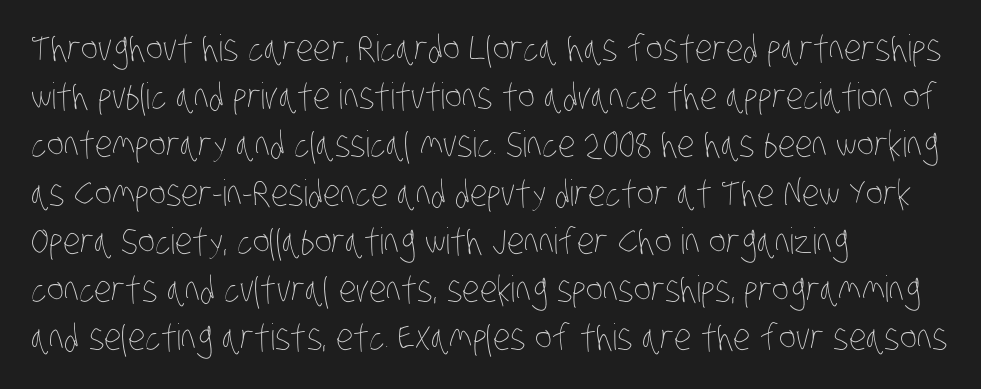
This sample keeps an unexceptional amount of space between lines. Bare-footed words on every line. The face used here is rendered with its standard letterfit. Here the designer chose a conventional face with non-uniform glyph widths. Is this a heavy cut? Hardly; it is regular or lighter. The rag falls on the right side of this text block.
